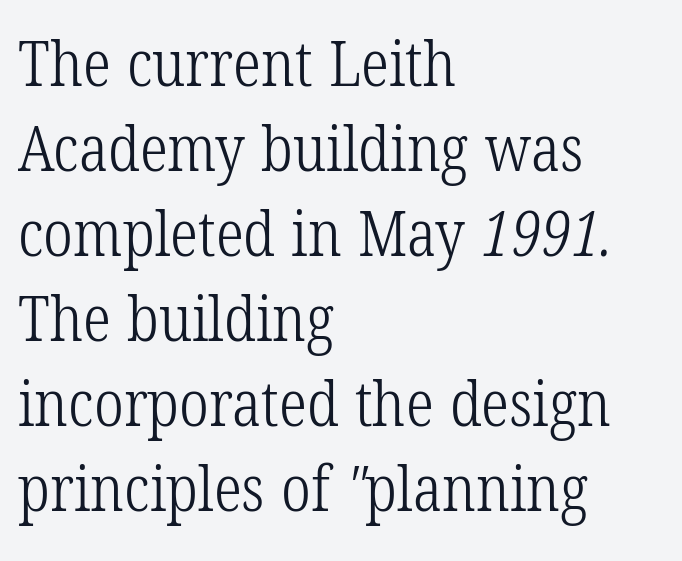
Type style note: has serifs. Is the type heavy? It reads as light-to-regular instead. Short note: letters normally spaced. Each letter keeps its own natural width here, so spacing adapts to shape. The line-height multiplier appears to be the usual default.
